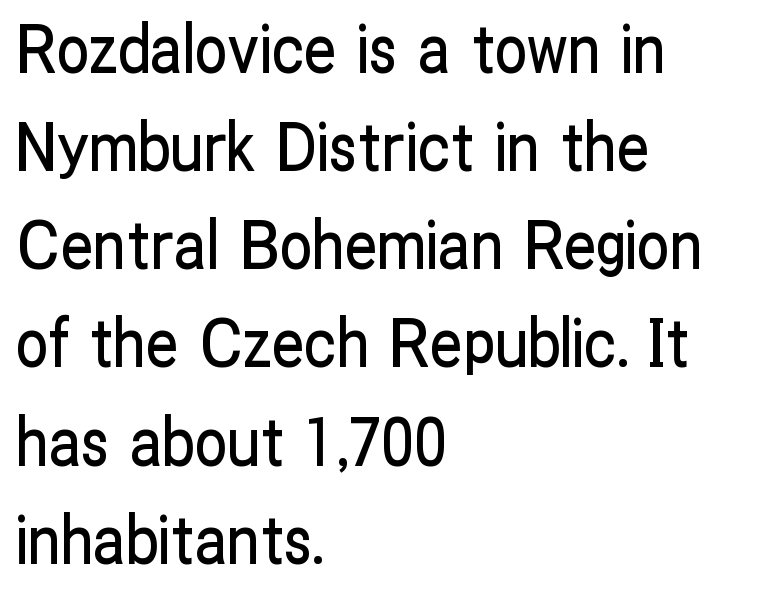
Q: Is the text italic (slanted)? A: No, it is upright.
Q: Is the typeface a serif or a sans-serif typeface? A: Sans-serif.
Q: Is the text underlined? A: No.
Q: How is the paragraph aligned? A: Left-aligned.
Q: Is the spacing between letters normal or unusually wide? A: Normal.
Q: Is the spacing between lines tight, normal or loose? A: Normal.
Q: Width (condensed, normal, or wide)? A: Condensed.
Q: Stroke contrast? A: Low.
Q: x-height? A: Medium.
Q: Monospaced? A: No.
